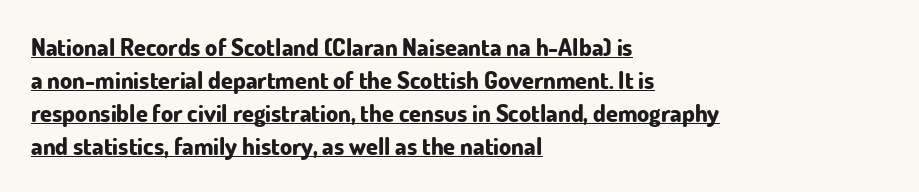
Each line starts at the same left margin while the right side varies. Designer's note — italics off, roman on. A normal amount of white space separates one row of letters from the next. Caption: standard tracking, unaltered. Set as a true bold cut, around the 700 mark. Compared with undecorated copy, this sample adds a rule below the words.
